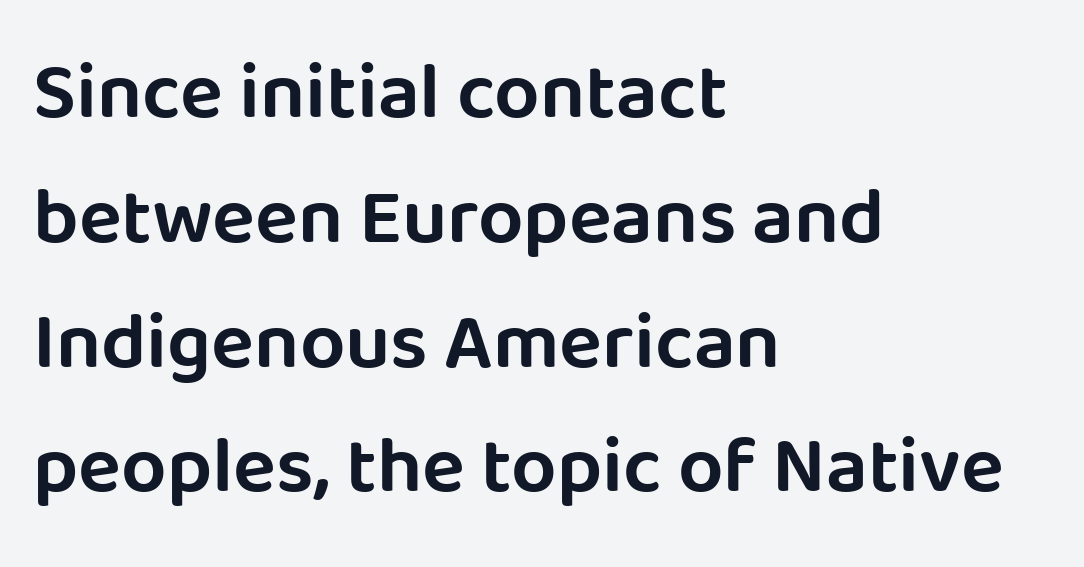
Does the leading feel generous? No, just average. To sum up the face: it is a sans, with no serifs. Where is the straight margin? On the left. Here the designer chose a conventional face with non-uniform glyph widths. Posture: vertical. No extra tracking has been applied to these lines.
